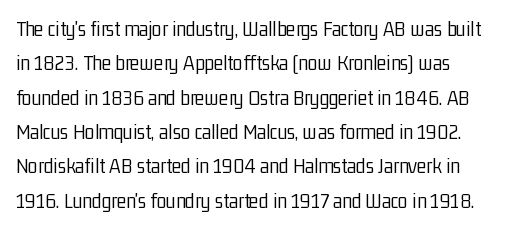
The image shows 22 px text type, upright; set normal line spacing (1.56x), normal letter spacing, not underlined.
